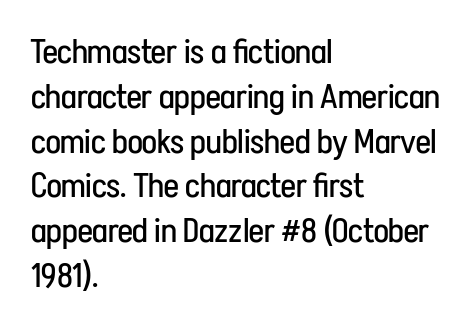
The image shows 35 px regular-weight, condensed sans-serif type, upright; set left-aligned, normal line spacing (1.28x), normal letter spacing, not underlined; low stroke contrast and a medium x-height.
